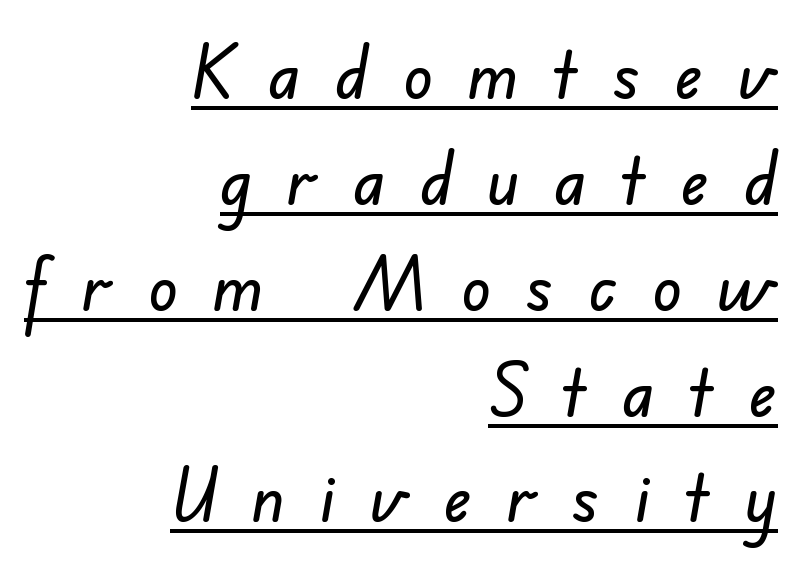
The image shows 73 px sans-serif type; set right-aligned, normal line spacing (1.45x), unusually wide letter spacing (+0.48 em), underlined; low stroke contrast and a small x-height.
